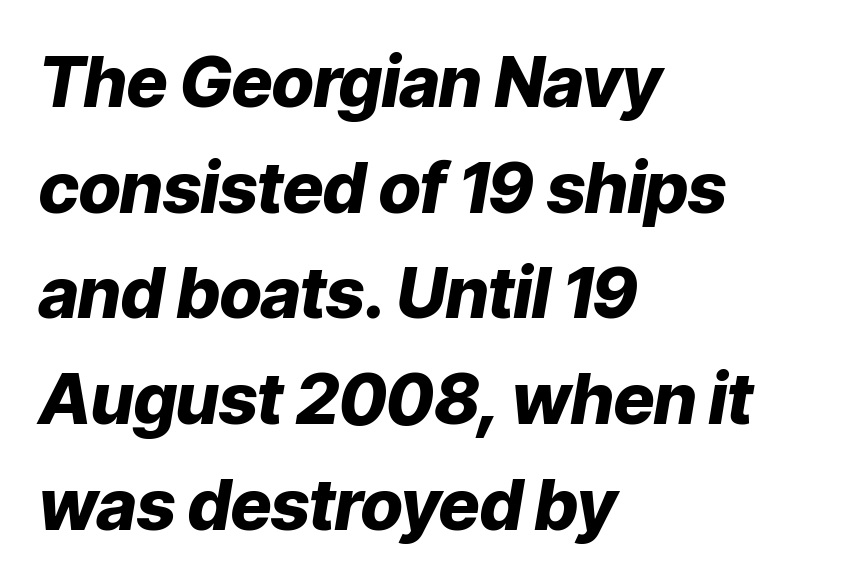
{"italic": "yes", "lean": "right", "slant_degrees": 9, "bold": "yes", "weight": "heavy", "width": "normal", "stroke_contrast": "low", "x_height": "medium", "monospaced": "no", "underline": "no", "align": "left", "line_spacing": "normal", "line_spacing_ratio": 1.51, "letter_spacing": "normal", "letter_spacing_em": 0.0, "glyph_px": 70}
